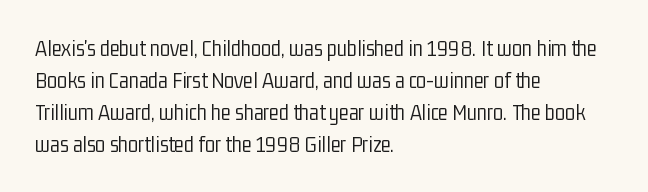
The image shows 23 px text type, upright; set left-aligned, normal line spacing (1.39x), normal letter spacing, not underlined.
